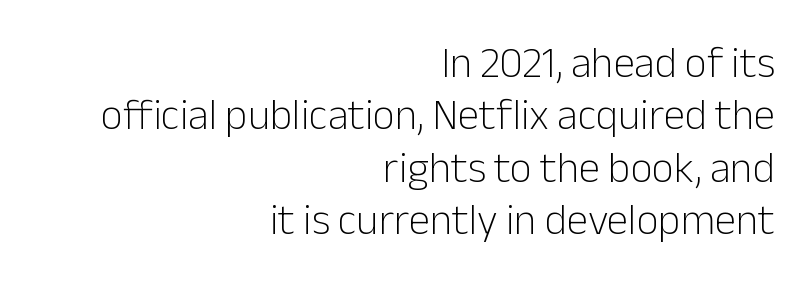
{"serif": "no", "italic": "no", "bold": "no", "weight": "light", "width": "normal", "stroke_contrast": "low", "x_height": "medium", "monospaced": "no", "underline": "no", "align": "right", "line_spacing_ratio": 1.22, "letter_spacing": "normal", "letter_spacing_em": 0.0, "glyph_px": 43}
